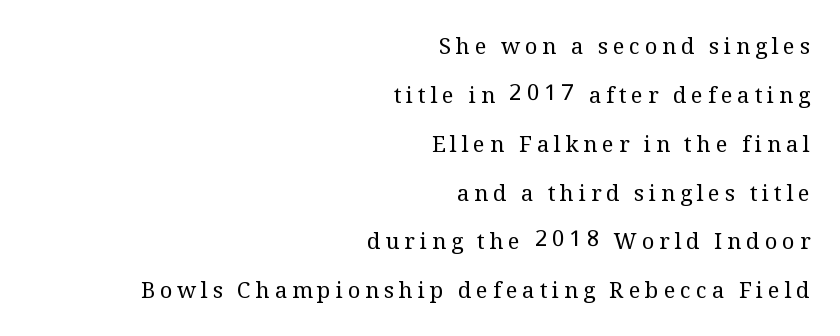
Glance below the letters and you will spot only blank space. Every character sits straight up, as roman type does. The lines are quadded right. The tracking reads as deliberately expanded to a designer's eye.
